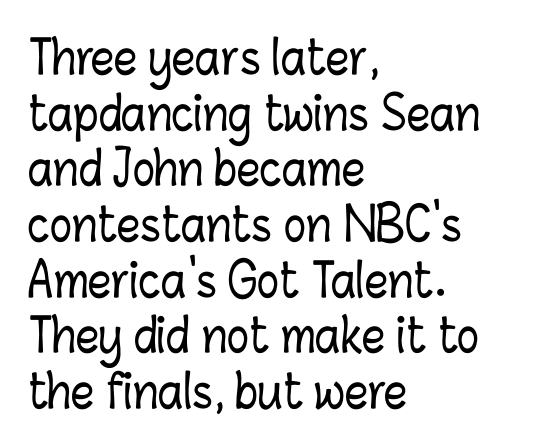
Which margin do the lines hug? The left one — the right edge is uneven. Is there any slant? The stems are plumb. Check the space under the baseline: it is left empty. The rendering uses natural spacing where letterforms have individual widths. Nobody touched the tracking dial on this one.
